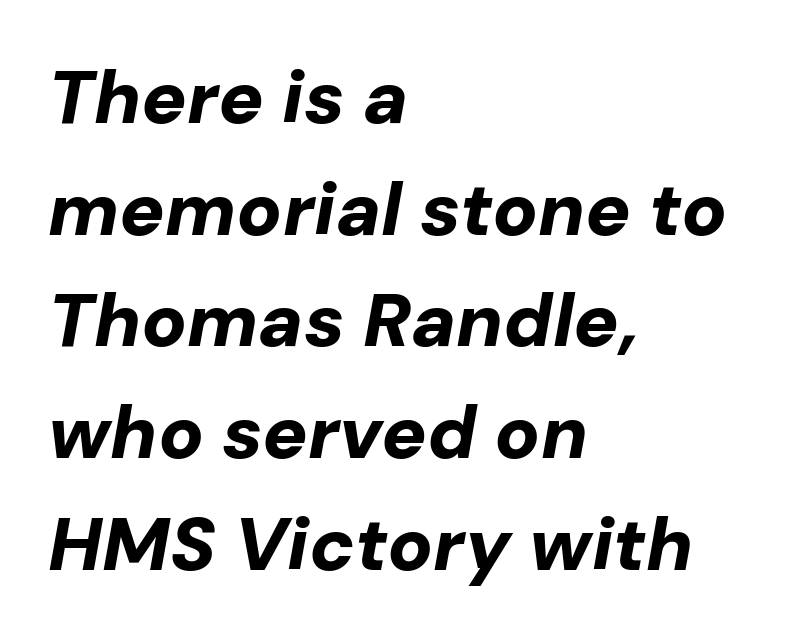
{"italic": "yes", "lean": "right", "slant_degrees": 10, "bold": "yes", "weight": "bold", "width": "normal", "stroke_contrast": "low", "x_height": "medium", "monospaced": "no", "underline": "no", "align": "left", "line_spacing": "normal", "line_spacing_ratio": 1.49, "letter_spacing": "normal", "letter_spacing_em": 0.0, "glyph_px": 75}
